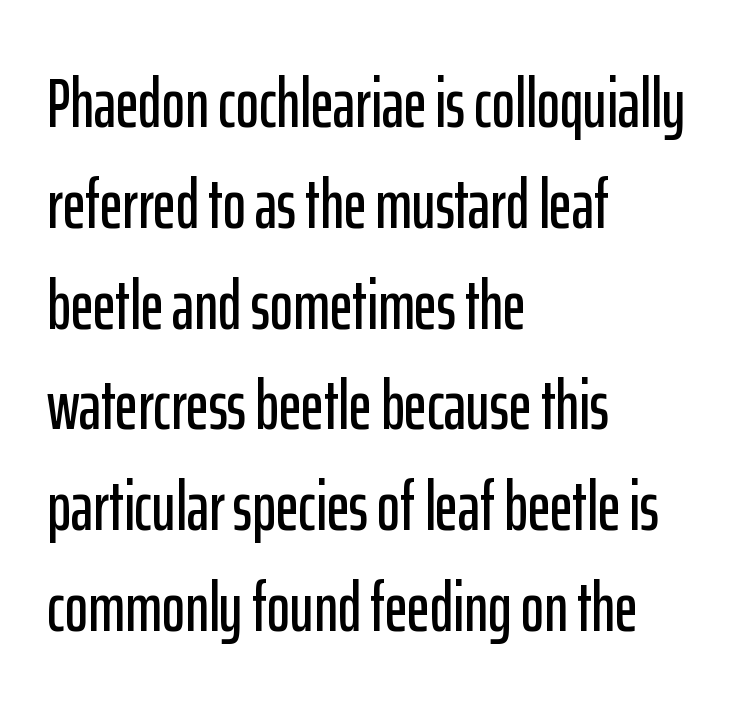
The image shows 70 px condensed sans-serif type, upright; set left-aligned, normal line spacing (1.44x), normal letter spacing, not underlined; low stroke contrast and a medium x-height.
